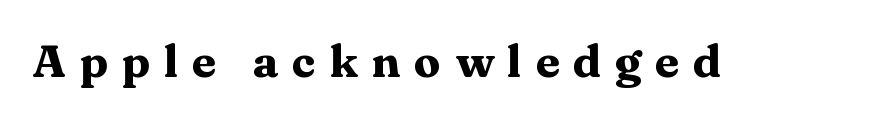
{"serif": "yes", "italic": "no", "bold": "yes", "weight": "heavy", "width": "wide", "stroke_contrast": "medium", "x_height": "medium", "monospaced": "no", "underline": "no", "letter_spacing": "wide", "letter_spacing_em": 0.3, "glyph_px": 45}
